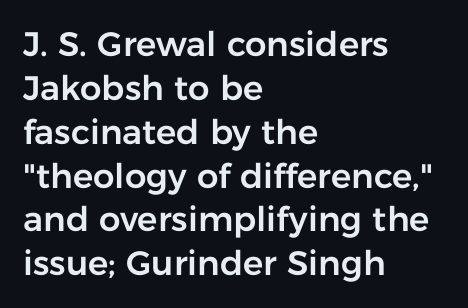
Q: Is the text italic (slanted)? A: No, it is upright.
Q: Is the typeface a serif or a sans-serif typeface? A: Sans-serif.
Q: Is the text underlined? A: No.
Q: How is the paragraph aligned? A: Left-aligned.
Q: Is the spacing between letters normal or unusually wide? A: Normal.
Q: Is the spacing between lines tight, normal or loose? A: Normal.
Q: Width (condensed, normal, or wide)? A: Normal.
Q: Stroke contrast? A: Low.
Q: x-height? A: Medium.
Q: Monospaced? A: No.
